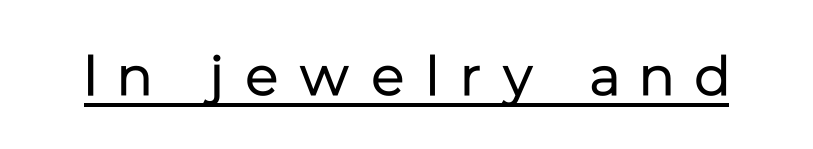
Q: Is the text bold? A: No.
Q: Is the text italic (slanted)? A: No, it is upright.
Q: Is the typeface a serif or a sans-serif typeface? A: Sans-serif.
Q: Is the text underlined? A: Yes.
Q: Is the spacing between letters normal or unusually wide? A: Unusually wide.
Q: Width (condensed, normal, or wide)? A: Normal.
Q: Stroke contrast? A: Low.
Q: x-height? A: Medium.
Q: Monospaced? A: No.
